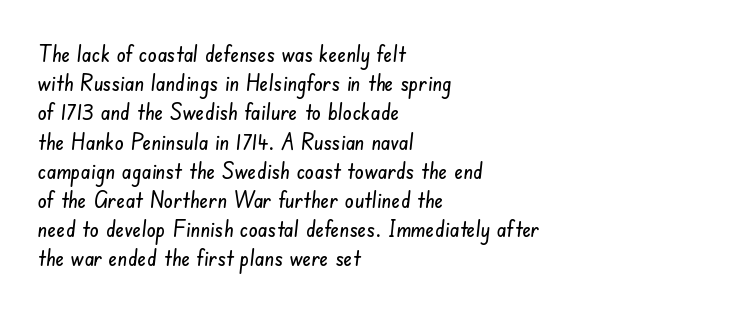
{"underline": "no", "align": "left", "line_spacing": "normal", "line_spacing_ratio": 1.27, "letter_spacing": "normal", "letter_spacing_em": 0.0, "glyph_px": 23}
